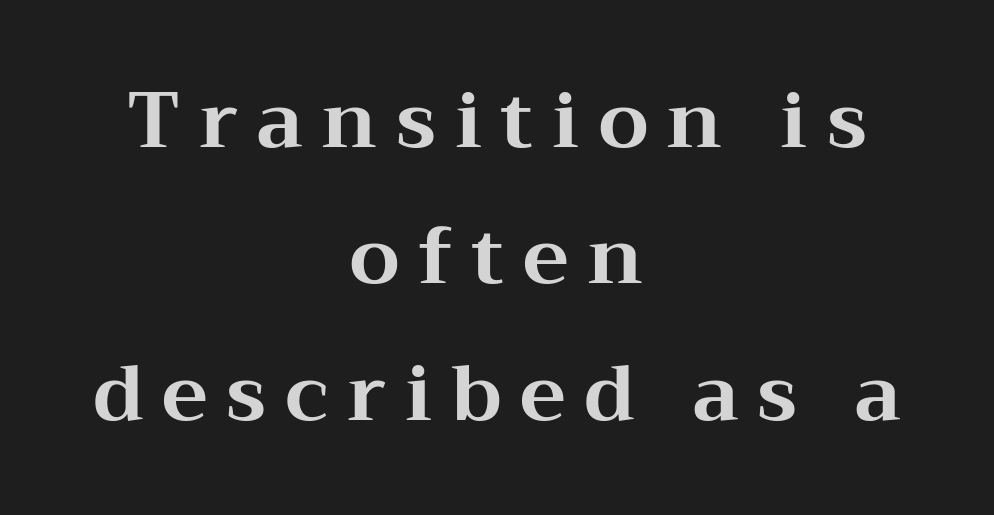
Q: Is the text bold? A: Yes.
Q: Is the text italic (slanted)? A: No, it is upright.
Q: Is the typeface a serif or a sans-serif typeface? A: Serif.
Q: Is the text underlined? A: No.
Q: How is the paragraph aligned? A: Centered.
Q: Is the spacing between letters normal or unusually wide? A: Unusually wide.
Q: Width (condensed, normal, or wide)? A: Wide.
Q: Stroke contrast? A: Medium.
Q: x-height? A: Medium.
Q: Monospaced? A: No.
